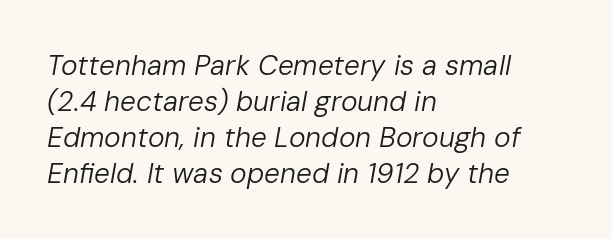
The image shows 28 px regular-weight type, italic (leaning right); set left-aligned, normal line spacing (1.28x), normal letter spacing, not underlined; low stroke contrast and a medium x-height.
